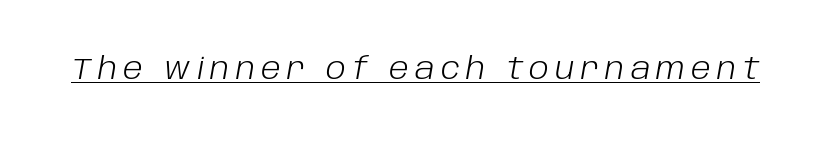
The image shows 30 px light type, italic (leaning right); set unusually wide letter spacing (+0.21 em), underlined; low stroke contrast and a large x-height.
